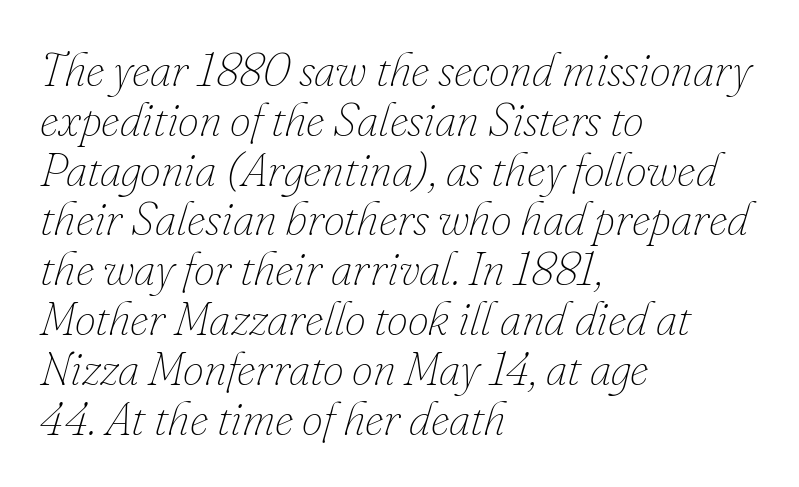
{"italic": "yes", "lean": "right", "slant_degrees": 16, "bold": "no", "weight": "thin", "width": "normal", "stroke_contrast": "low", "x_height": "small", "monospaced": "no", "underline": "no", "align": "left", "line_spacing": "tight", "line_spacing_ratio": 1.06, "letter_spacing": "normal", "letter_spacing_em": 0.0, "glyph_px": 47}
